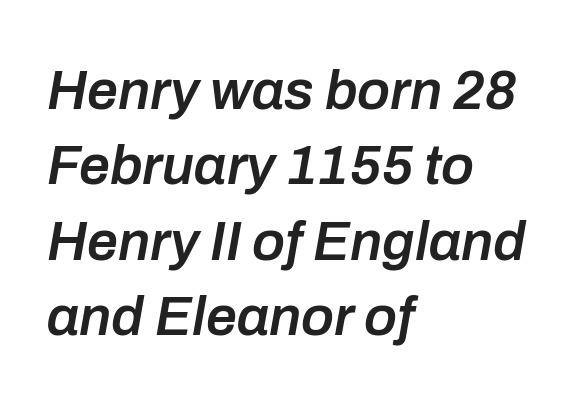
Is the block centered? No — it sits flush against the left margin. It's the slanting kind of type. The characters look somewhat weighty, a semibold short of true bold. The passage shown is typed in a proportional face where columns would drift. How are the letters spaced? Ordinarily, with no added tracking. Just letters on the line, the space beneath them empty.
